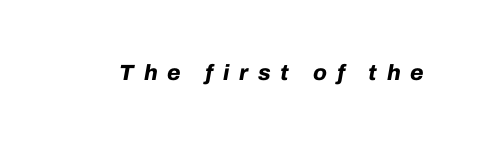
The image shows 22 px bold type, italic (leaning right); set unusually wide letter spacing (+0.45 em), not underlined.
